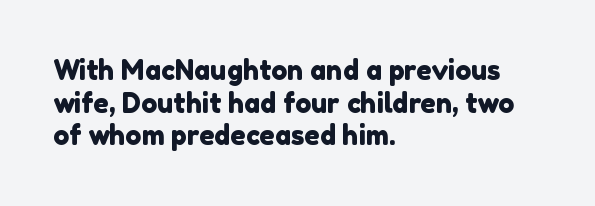
{"underline": "no", "align": "left", "line_spacing_ratio": 1.21, "letter_spacing": "normal", "letter_spacing_em": 0.0, "glyph_px": 27}
